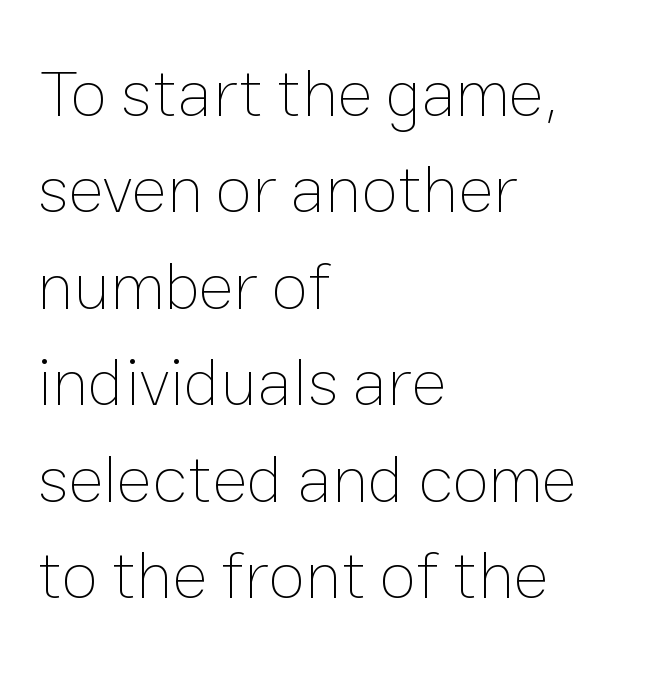
The image shows 67 px thin type, upright; set left-aligned, normal line spacing (1.44x), normal letter spacing, not underlined; low stroke contrast and a medium x-height.
